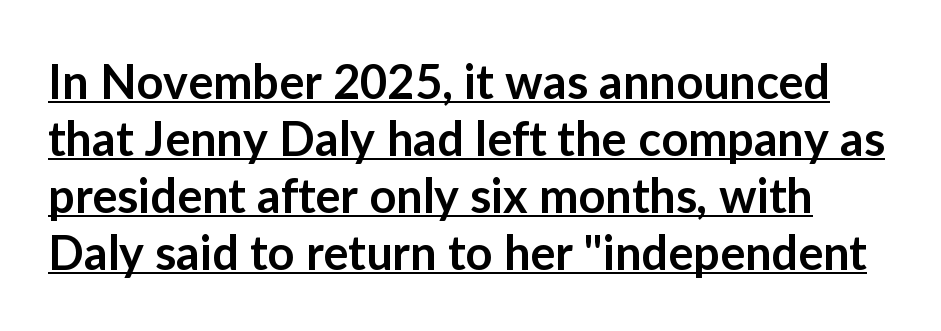
The image shows 47 px semibold sans-serif type, upright; set line spacing 1.21x, normal letter spacing, underlined; low stroke contrast and a medium x-height.
